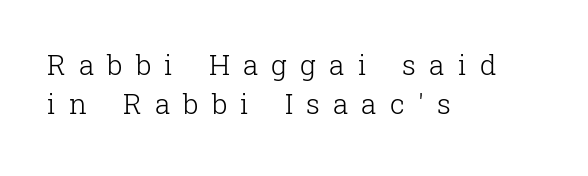
Q: Is the text bold? A: No.
Q: Is the text italic (slanted)? A: No, it is upright.
Q: Is the typeface a serif or a sans-serif typeface? A: Serif.
Q: Is the text underlined? A: No.
Q: How is the paragraph aligned? A: Left-aligned.
Q: Is the spacing between letters normal or unusually wide? A: Unusually wide.
Q: Is the spacing between lines tight, normal or loose? A: Normal.
Q: Width (condensed, normal, or wide)? A: Normal.
Q: Stroke contrast? A: Low.
Q: x-height? A: Medium.
Q: Monospaced? A: No.
